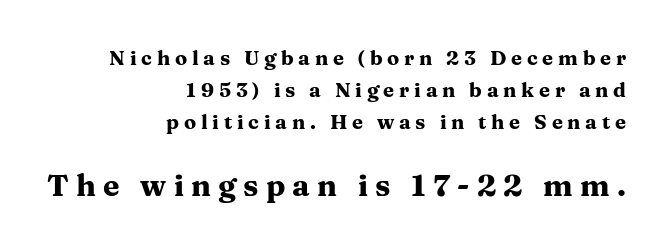
Q: Is the text bold? A: Yes.
Q: Is the text italic (slanted)? A: No, it is upright.
Q: Is the typeface a serif or a sans-serif typeface? A: Serif.
Q: Is the text underlined? A: No.
Q: How is the paragraph aligned? A: Right-aligned.
Q: Is the spacing between letters normal or unusually wide? A: Unusually wide.
Q: Is the spacing between lines tight, normal or loose? A: Normal.
Q: Which block of text is set in a larger size, the first (top) or the second (bottom)? A: The second (bottom) one.
Q: Width (condensed, normal, or wide)? A: Wide.
Q: Stroke contrast? A: Medium.
Q: x-height? A: Medium.
Q: Monospaced? A: No.
